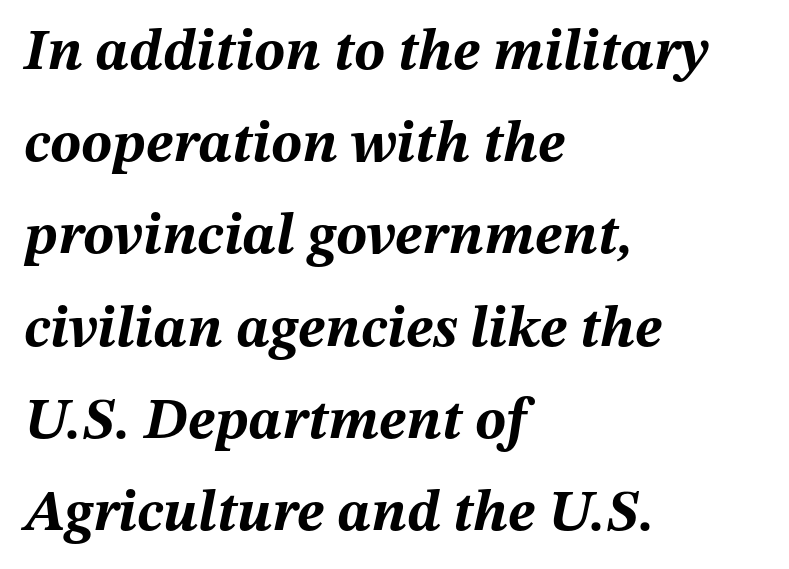
Typeset ragged right — the left edge is the straight one. This block has exactly the height ordinary leading produces. Spacing verdict: proportional, widths tailored to each character. Any mark beneath the type? The region is blank. Looking at the ascenders, they clearly lean.
